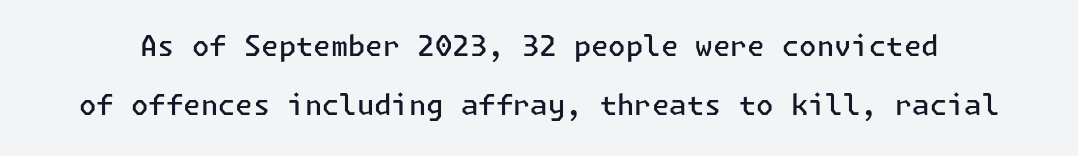
Q: Is the text bold? A: Semi-bold.
Q: Is the text italic (slanted)? A: No, it is upright.
Q: Is the typeface a serif or a sans-serif typeface? A: Sans-serif.
Q: Is the text underlined? A: No.
Q: Is the spacing between letters normal or unusually wide? A: Normal.
Q: Is the spacing between lines tight, normal or loose? A: Loose.
Q: Width (condensed, normal, or wide)? A: Normal.
Q: Stroke contrast? A: Low.
Q: x-height? A: Medium.
